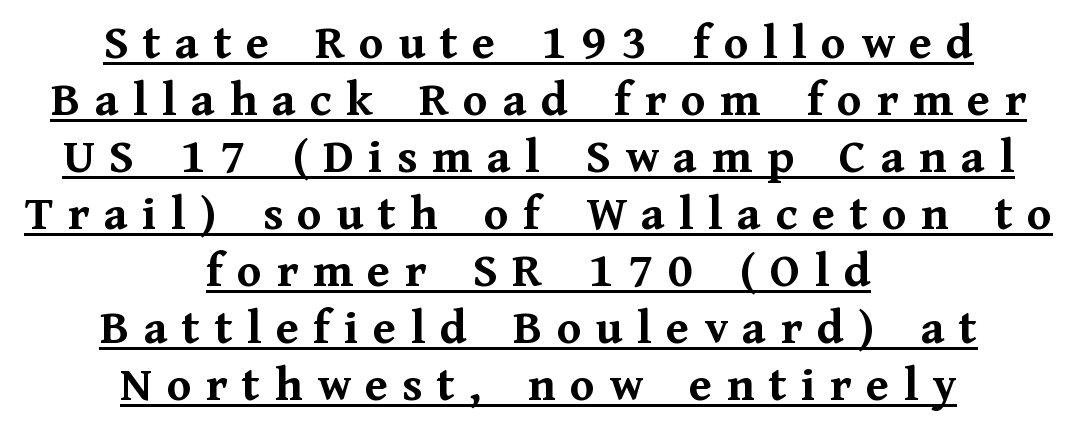
Q: Is the text bold? A: Yes.
Q: Is the text italic (slanted)? A: No, it is upright.
Q: Is the typeface a serif or a sans-serif typeface? A: Serif.
Q: Is the text underlined? A: Yes.
Q: How is the paragraph aligned? A: Centered.
Q: Is the spacing between letters normal or unusually wide? A: Unusually wide.
Q: Is the spacing between lines tight, normal or loose? A: Tight.
Q: Width (condensed, normal, or wide)? A: Normal.
Q: Stroke contrast? A: Medium.
Q: x-height? A: Medium.
Q: Monospaced? A: No.
